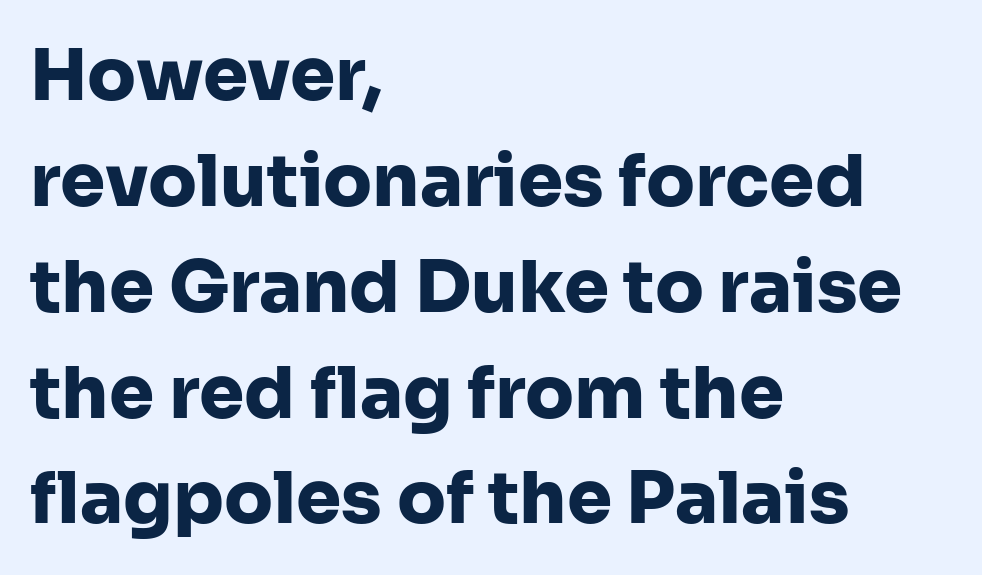
{"serif": "no", "italic": "no", "bold": "yes", "weight": "heavy", "width": "normal", "stroke_contrast": "low", "x_height": "medium", "monospaced": "no", "underline": "no", "align": "left", "line_spacing": "normal", "line_spacing_ratio": 1.47, "letter_spacing": "normal", "letter_spacing_em": 0.0, "glyph_px": 72}
